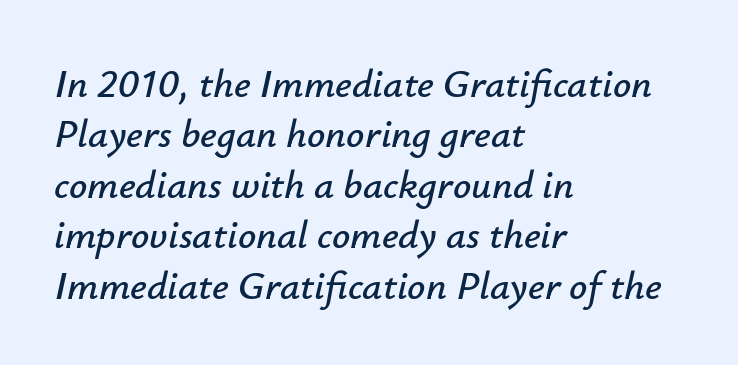
The image shows 40 px text type, italic (leaning right); set left-aligned, normal line spacing (1.26x), normal letter spacing, not underlined; low stroke contrast and a small x-height.
